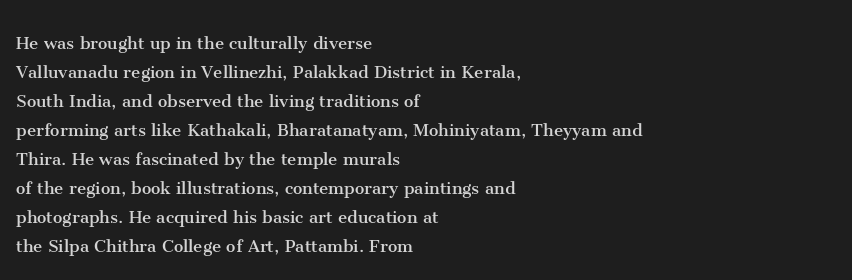
Q: Is the text bold? A: No.
Q: Is the text italic (slanted)? A: No, it is upright.
Q: Is the text underlined? A: No.
Q: How is the paragraph aligned? A: Left-aligned.
Q: Is the spacing between letters normal or unusually wide? A: Normal.
Q: Is the spacing between lines tight, normal or loose? A: Normal.
